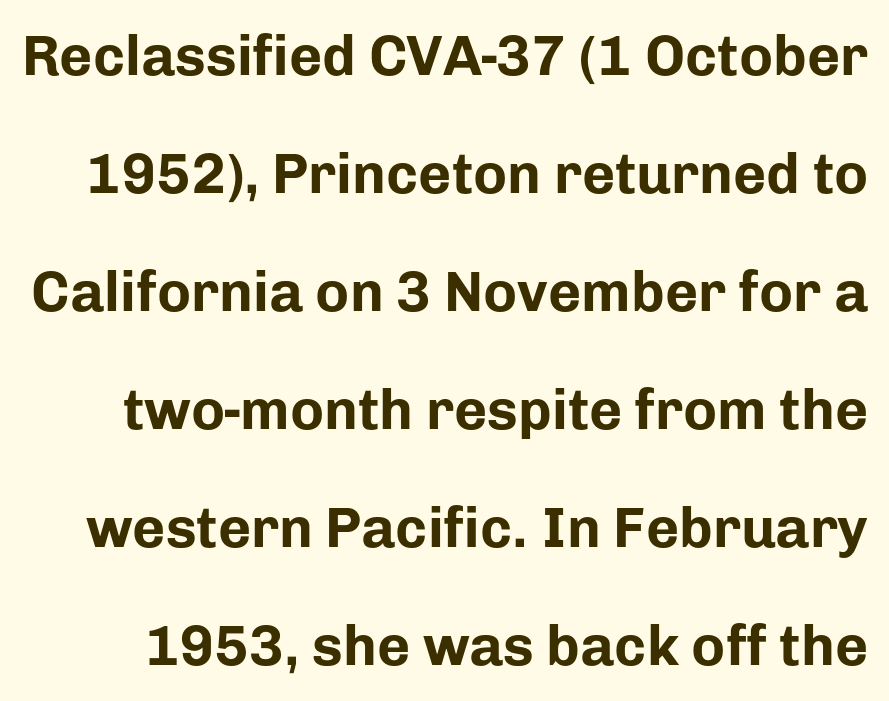
The image shows 57 px bold sans-serif type, upright; set loose line spacing (2.07x), normal letter spacing, not underlined; low stroke contrast and a medium x-height.
